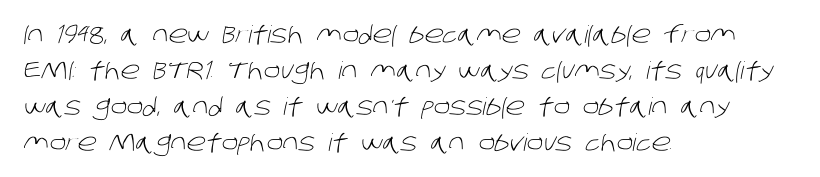
Q: Is the text bold? A: No.
Q: Is the text underlined? A: No.
Q: How is the paragraph aligned? A: Left-aligned.
Q: Is the spacing between letters normal or unusually wide? A: Normal.
Q: Is the spacing between lines tight, normal or loose? A: Normal.
